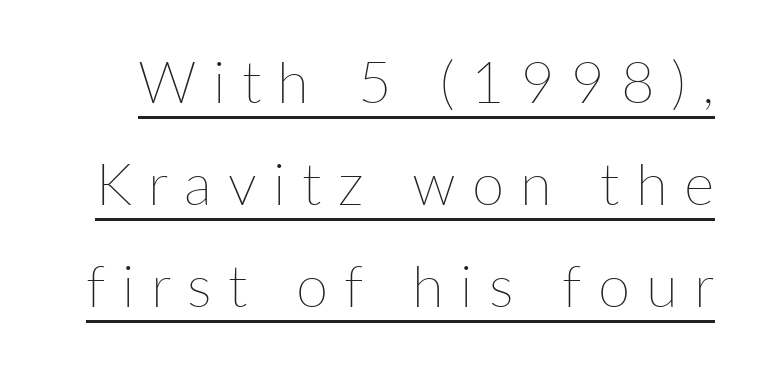
{"italic": "no", "bold": "no", "weight": "thin", "width": "normal", "stroke_contrast": "low", "x_height": "medium", "monospaced": "no", "underline": "yes", "line_spacing_ratio": 1.76, "letter_spacing": "wide", "letter_spacing_em": 0.28, "glyph_px": 58}
